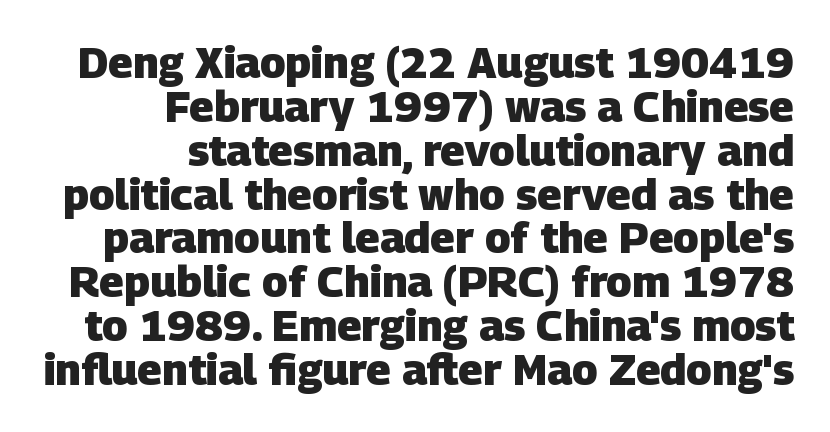
The image shows 43 px heavy sans-serif type; set right-aligned, tight line spacing (1.02x), normal letter spacing, not underlined; low stroke contrast and a large x-height.
